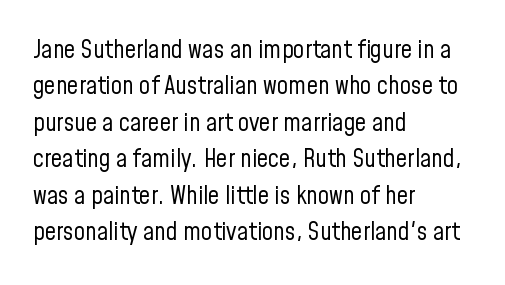
{"italic": "no", "bold": "no", "underline": "no", "align": "left", "line_spacing": "normal", "line_spacing_ratio": 1.46, "letter_spacing": "normal", "letter_spacing_em": 0.0, "glyph_px": 25}
